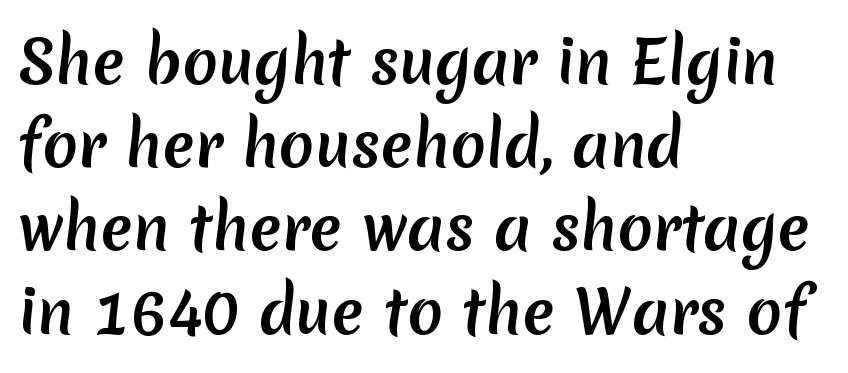
The string is rendered with underlining switched off. Caption: standard tracking, unaltered. The letters advance in unequal steps, a hallmark of proportional type. Typeset ragged right — the left edge is the straight one.
